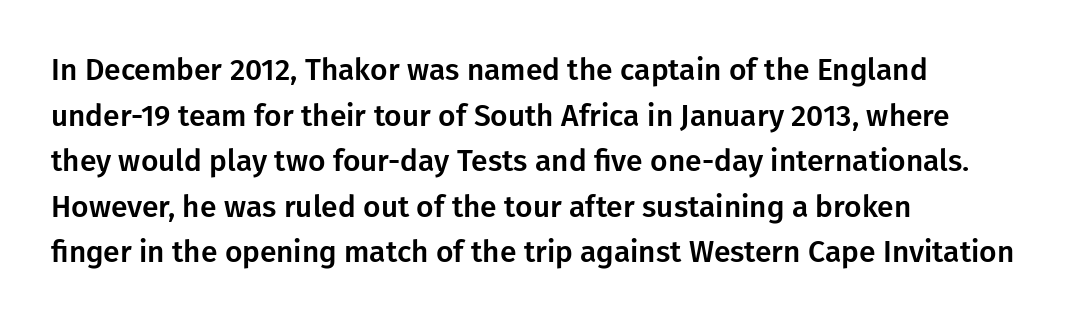
Line beginnings align vertically; line endings do not. The face used here is proportionally spaced, like ordinary book or web type. A normal amount of white space separates one row of letters from the next. Clear beneath every line of the passage. Students, note that the glyphs here touch the page at normal intervals. Font category for this specimen: sans-serif.
